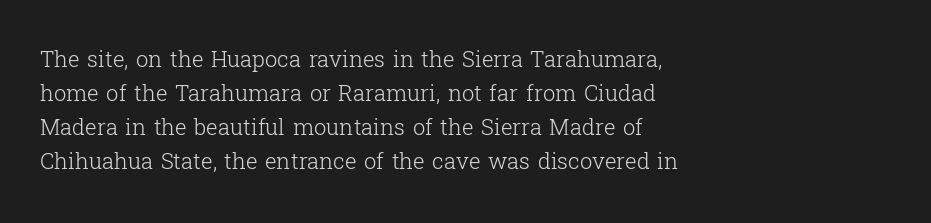
The image shows 22 px text type, upright; set left-aligned, normal line spacing (1.55x), normal letter spacing, not underlined.
